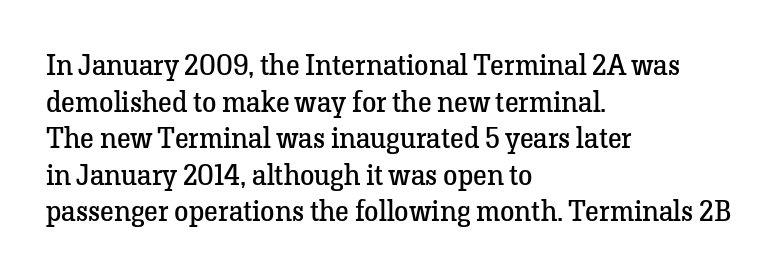
The image shows 29 px regular-weight serif type, upright; set left-aligned, normal line spacing (1.26x), normal letter spacing, not underlined; low stroke contrast and a medium x-height.
